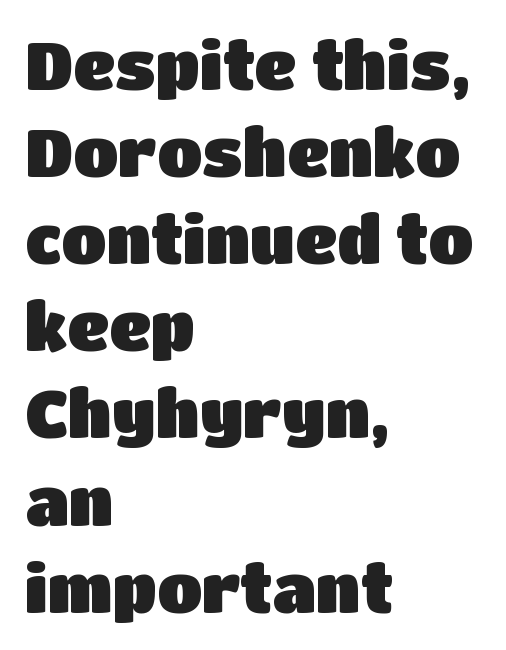
Q: Is the text italic (slanted)? A: No, it is upright.
Q: Is the typeface a serif or a sans-serif typeface? A: Sans-serif.
Q: Is the text underlined? A: No.
Q: How is the paragraph aligned? A: Left-aligned.
Q: Is the spacing between letters normal or unusually wide? A: Normal.
Q: Is the spacing between lines tight, normal or loose? A: Normal.
Q: Width (condensed, normal, or wide)? A: Normal.
Q: Stroke contrast? A: Low.
Q: x-height? A: Large.
Q: Monospaced? A: No.
